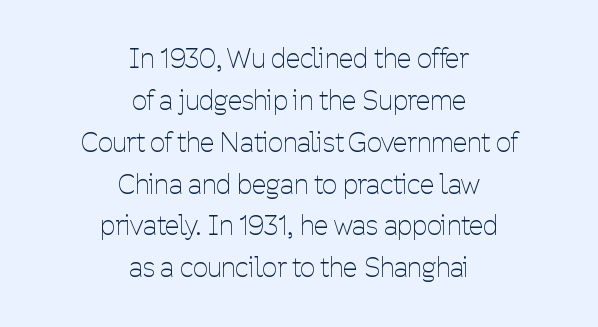
The image shows 26 px text type, upright; set centered, normal line spacing (1.61x), normal letter spacing, not underlined.
